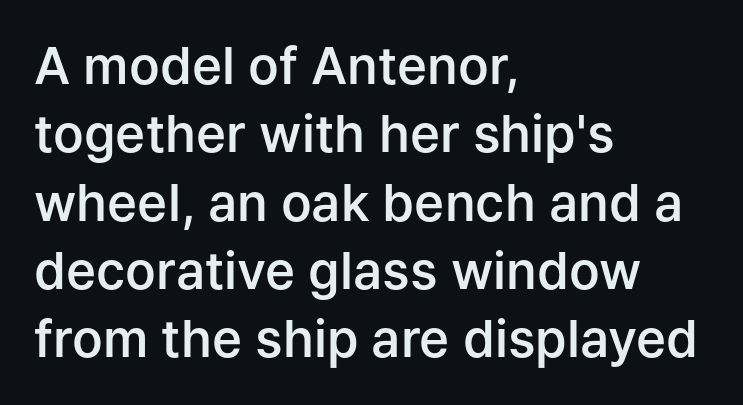
{"serif": "no", "italic": "no", "bold": "semi", "weight": "semibold", "width": "normal", "stroke_contrast": "low", "x_height": "medium", "monospaced": "no", "underline": "no", "align": "left", "line_spacing": "normal", "line_spacing_ratio": 1.34, "letter_spacing": "normal", "letter_spacing_em": 0.0, "glyph_px": 51}
